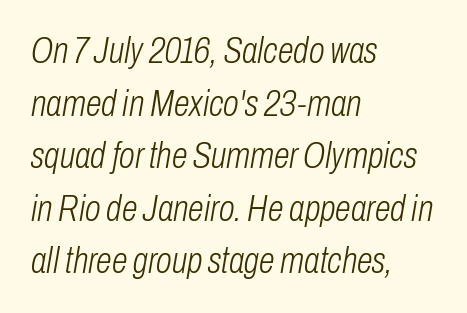
The image shows 36 px light, condensed type, italic (leaning right); set left-aligned, normal line spacing (1.46x), normal letter spacing, not underlined; low stroke contrast and a medium x-height.
